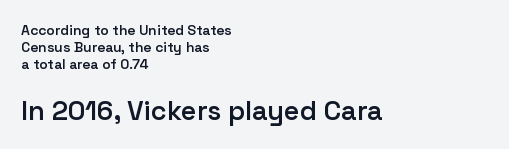
{"italic": "no", "bold": "semi", "underline": "no", "align": "left", "line_spacing_ratio": 1.2, "letter_spacing": "normal", "letter_spacing_em": 0.0, "larger_block": "second", "size_ratio": 1.93, "glyph_px": 27}
